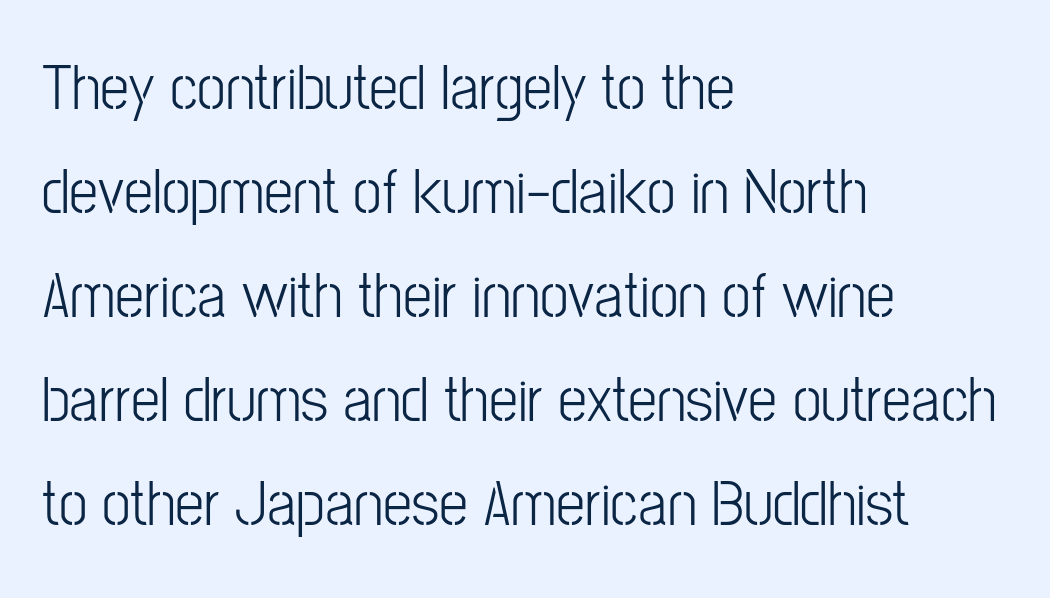
The image shows 65 px light, condensed sans-serif type, upright; set left-aligned, normal line spacing (1.6x), normal letter spacing, not underlined; low stroke contrast and a medium x-height.
